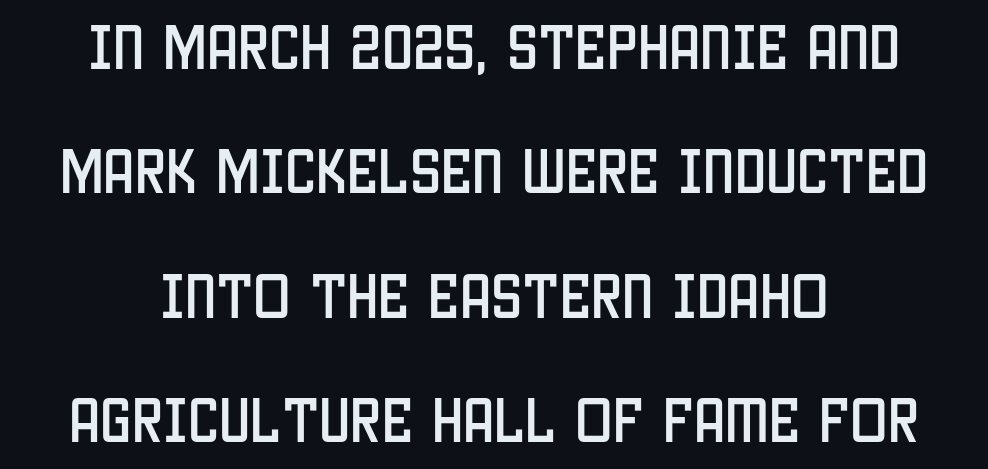
Q: Is the text italic (slanted)? A: No, it is upright.
Q: Is the typeface a serif or a sans-serif typeface? A: Sans-serif.
Q: Is the text underlined? A: No.
Q: How is the paragraph aligned? A: Centered.
Q: Is the spacing between letters normal or unusually wide? A: Normal.
Q: Is the spacing between lines tight, normal or loose? A: Loose.
Q: Width (condensed, normal, or wide)? A: Condensed.
Q: Stroke contrast? A: Low.
Q: x-height? A: Large.
Q: Monospaced? A: No.
